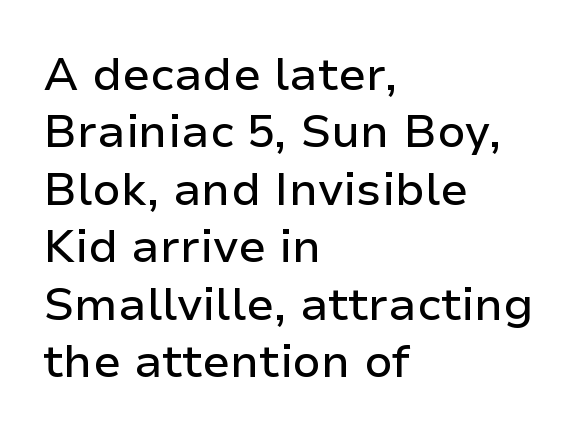
Baseline-to-baseline distance is the conventional proportion of letter height. The ragged edge is on the right, which tells us the setting is flush left. The foot of each line stays bare and open. Each letter's strokes conclude bluntly, with no projecting serifs. The passage shown has conventional tracking throughout.
